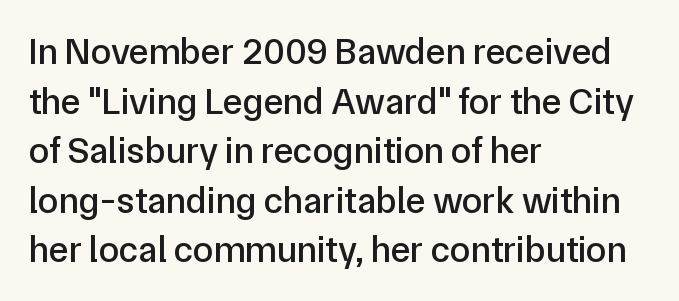
Q: Is the text italic (slanted)? A: No, it is upright.
Q: Is the typeface a serif or a sans-serif typeface? A: Sans-serif.
Q: Is the text underlined? A: No.
Q: How is the paragraph aligned? A: Left-aligned.
Q: Is the spacing between letters normal or unusually wide? A: Normal.
Q: Is the spacing between lines tight, normal or loose? A: Normal.
Q: Width (condensed, normal, or wide)? A: Normal.
Q: Stroke contrast? A: Low.
Q: x-height? A: Medium.
Q: Monospaced? A: No.
